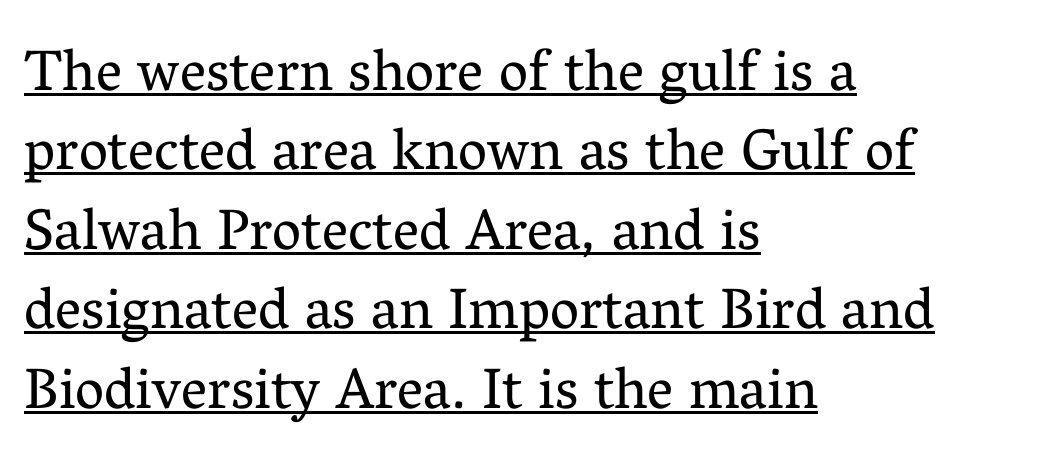
Q: Is the text bold? A: No.
Q: Is the text italic (slanted)? A: No, it is upright.
Q: Is the typeface a serif or a sans-serif typeface? A: Serif.
Q: Is the text underlined? A: Yes.
Q: How is the paragraph aligned? A: Left-aligned.
Q: Is the spacing between letters normal or unusually wide? A: Normal.
Q: Is the spacing between lines tight, normal or loose? A: Normal.
Q: Width (condensed, normal, or wide)? A: Normal.
Q: Stroke contrast? A: Medium.
Q: x-height? A: Medium.
Q: Monospaced? A: No.
